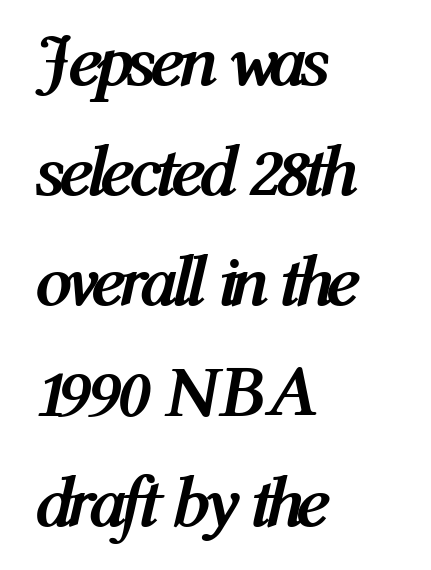
Chunky letters — that's bold for sure. Whoever set this chose a conventional vertical rhythm. Quick note: italic. Just letters on the line, the space beneath them empty. Nothing unusual about the tracking: characters are spaced as the font intends. Note the varied advance widths — an 'i' is clearly narrower than an 'm'.
